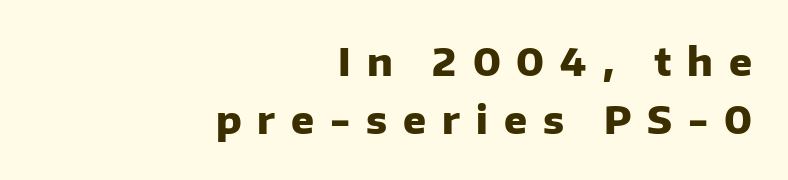
{"serif": "no", "italic": "no", "bold": "yes", "weight": "heavy", "width": "normal", "stroke_contrast": "low", "x_height": "medium", "monospaced": "no", "underline": "no", "align": "right", "line_spacing": "normal", "line_spacing_ratio": 1.53, "letter_spacing": "wide", "letter_spacing_em": 0.42, "glyph_px": 38}
